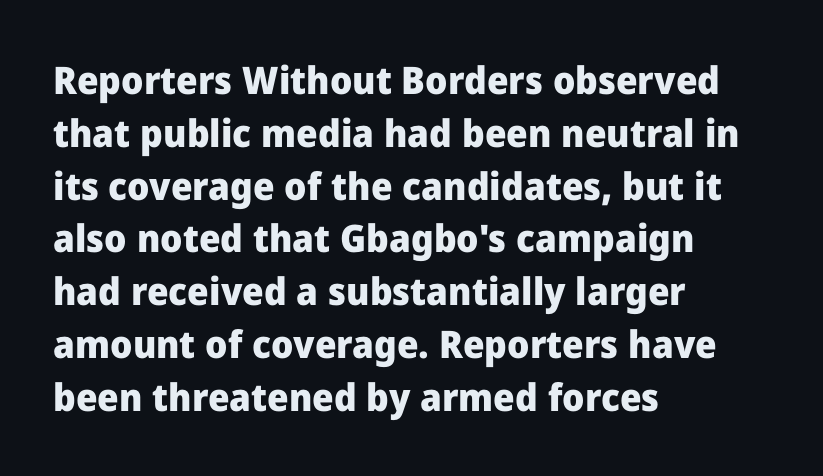
{"serif": "no", "italic": "no", "bold": "yes", "weight": "heavy", "width": "normal", "stroke_contrast": "low", "x_height": "medium", "monospaced": "no", "underline": "no", "align": "left", "line_spacing": "normal", "line_spacing_ratio": 1.39, "letter_spacing": "normal", "letter_spacing_em": 0.0, "glyph_px": 38}
